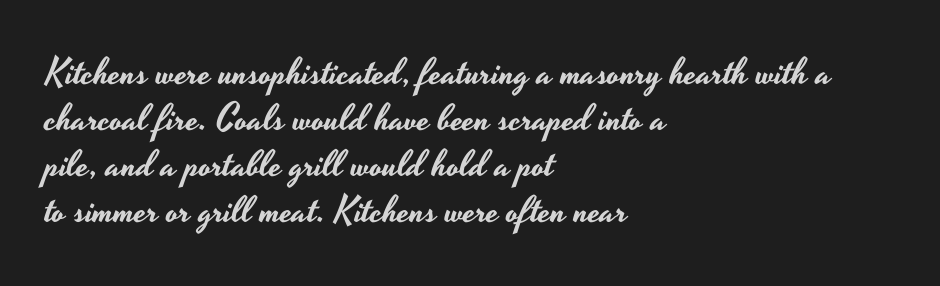
The image shows 37 px wide sans-serif type; set left-aligned, line spacing 1.24x, normal letter spacing, not underlined; low stroke contrast and a small x-height.
